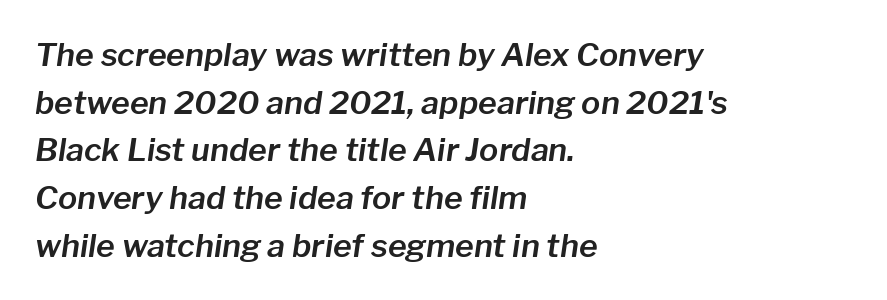
Q: Is the text italic (slanted)? A: Yes, it leans right by about 8 degrees.
Q: Is the text underlined? A: No.
Q: How is the paragraph aligned? A: Left-aligned.
Q: Is the spacing between letters normal or unusually wide? A: Normal.
Q: Is the spacing between lines tight, normal or loose? A: Normal.
Q: Width (condensed, normal, or wide)? A: Normal.
Q: Stroke contrast? A: Low.
Q: x-height? A: Medium.
Q: Monospaced? A: No.
